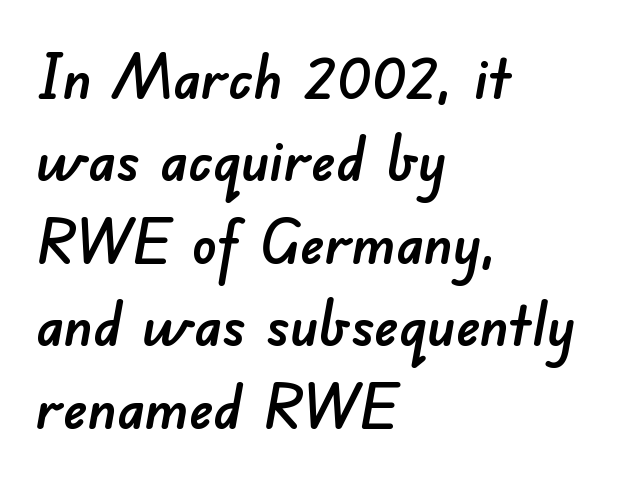
The image shows 62 px sans-serif type; set left-aligned, normal line spacing (1.33x), normal letter spacing, not underlined; low stroke contrast and a small x-height.
